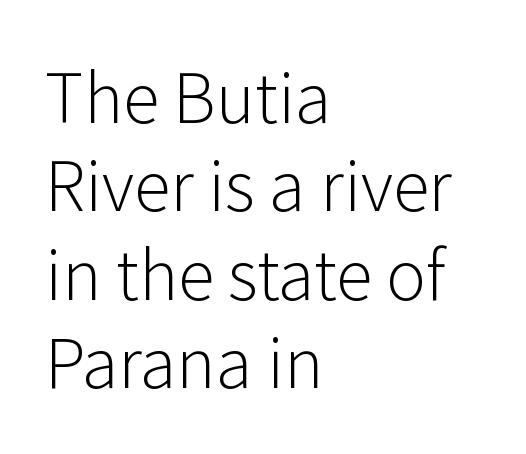
Q: Is the text bold? A: No.
Q: Is the text italic (slanted)? A: No, it is upright.
Q: Is the typeface a serif or a sans-serif typeface? A: Sans-serif.
Q: Is the text underlined? A: No.
Q: How is the paragraph aligned? A: Left-aligned.
Q: Is the spacing between letters normal or unusually wide? A: Normal.
Q: Is the spacing between lines tight, normal or loose? A: Normal.
Q: Width (condensed, normal, or wide)? A: Normal.
Q: Stroke contrast? A: Low.
Q: x-height? A: Medium.
Q: Monospaced? A: No.
